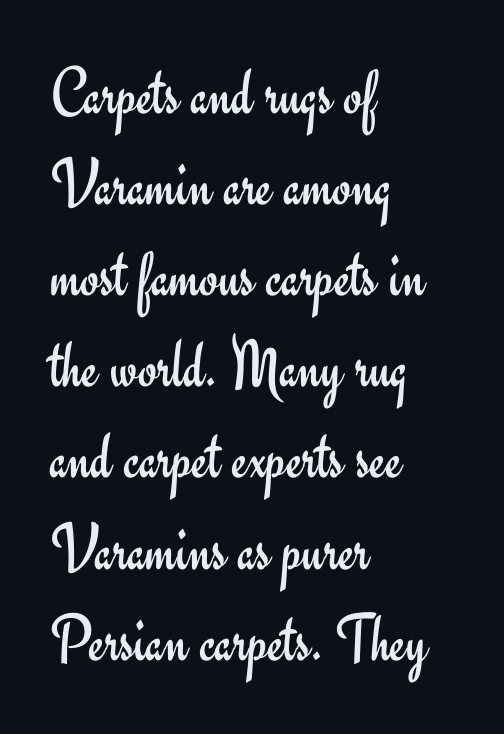
The image shows 68 px regular-weight sans-serif type; set left-aligned, normal line spacing (1.34x), normal letter spacing, not underlined; low stroke contrast and a small x-height.
